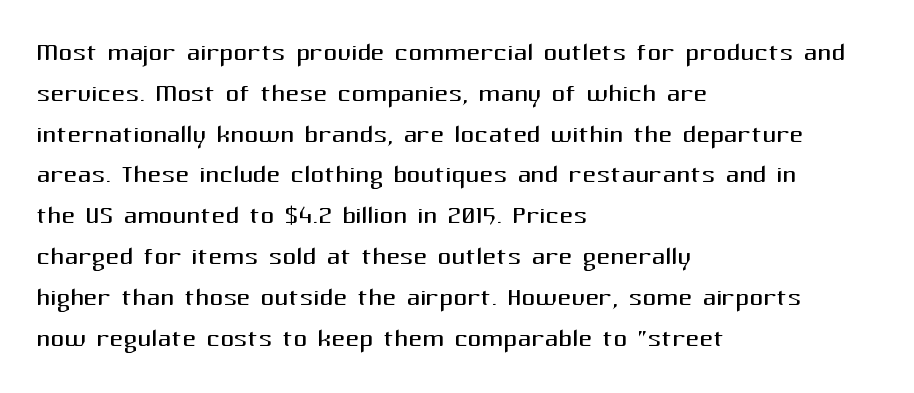
Q: Is the text bold? A: No.
Q: Is the text italic (slanted)? A: No, it is upright.
Q: Is the typeface a serif or a sans-serif typeface? A: Sans-serif.
Q: Is the text underlined? A: No.
Q: How is the paragraph aligned? A: Left-aligned.
Q: Is the spacing between letters normal or unusually wide? A: Normal.
Q: Width (condensed, normal, or wide)? A: Normal.
Q: Stroke contrast? A: Medium.
Q: x-height? A: Medium.
Q: Monospaced? A: No.
